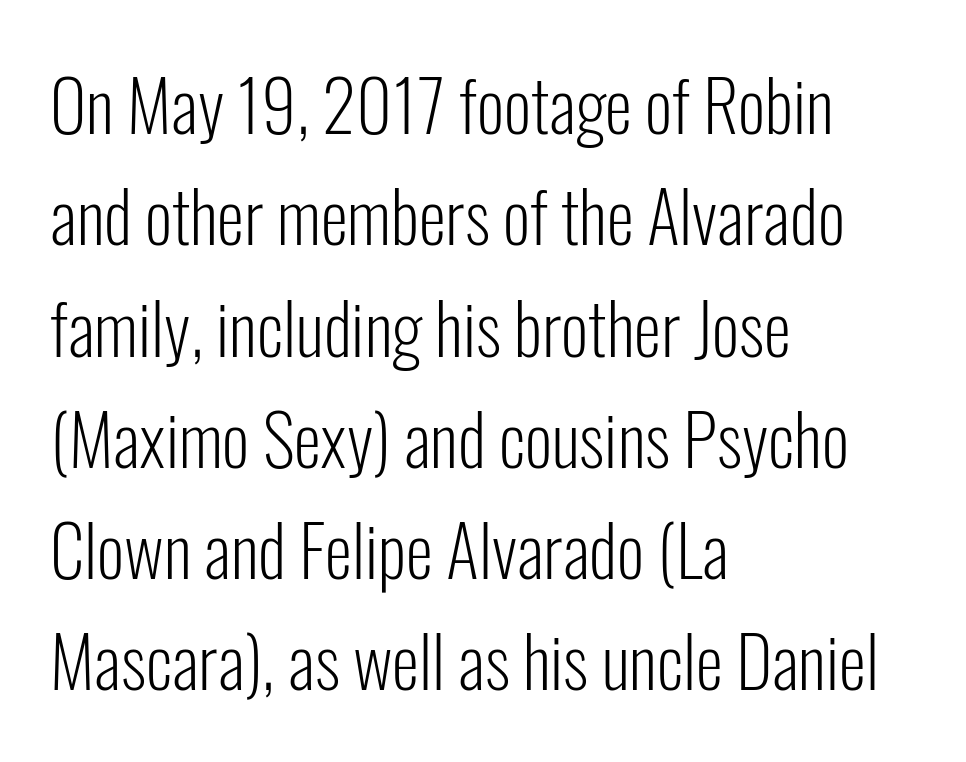
{"serif": "no", "italic": "no", "bold": "no", "weight": "light", "width": "condensed", "stroke_contrast": "low", "x_height": "medium", "monospaced": "no", "underline": "no", "align": "left", "line_spacing": "normal", "line_spacing_ratio": 1.59, "letter_spacing": "normal", "letter_spacing_em": 0.0, "glyph_px": 70}
